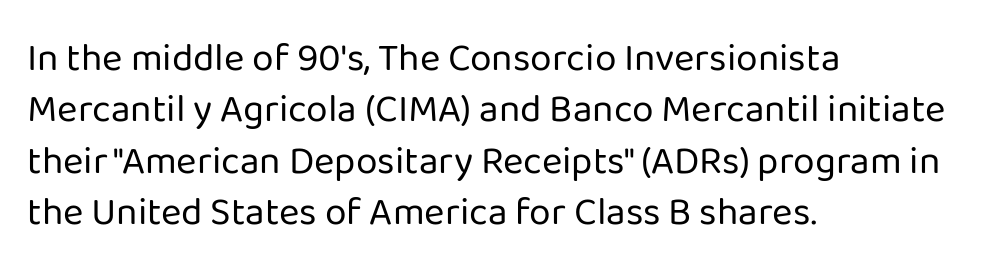
This sample uses plain, unmodified letter spacing. If you drew a ruler down the left edge, every line would touch it. Think of a printed novel: that variable character pitch is what you see here. No extra ink here — the face is not bold.
